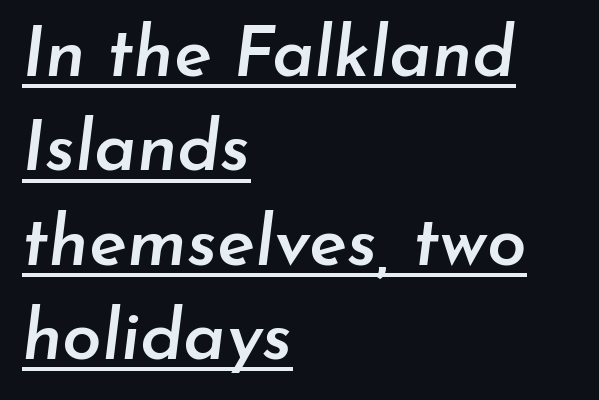
Looks like regular typesetting: each glyph gets only the width it needs. The rendering applies a slant to the glyphs. The compositor pushed each line to the left boundary. Underlined type. Evenly set lines give the paragraph a standard silhouette.
